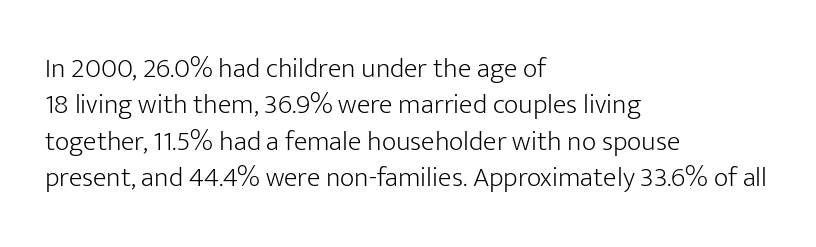
The image shows 28 px light sans-serif type, upright; set left-aligned, normal line spacing (1.3x), normal letter spacing, not underlined; low stroke contrast and a medium x-height.
